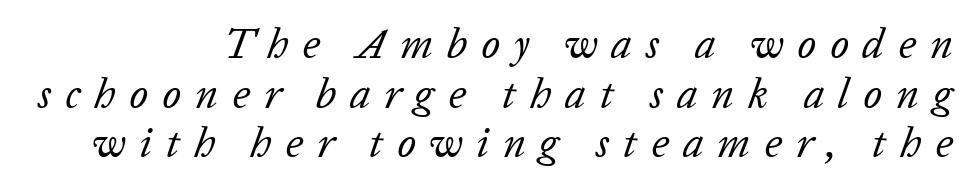
Q: Is the text bold? A: No.
Q: Is the text italic (slanted)? A: Yes, it leans right by about 20 degrees.
Q: Is the text underlined? A: No.
Q: How is the paragraph aligned? A: Right-aligned.
Q: Is the spacing between letters normal or unusually wide? A: Unusually wide.
Q: Width (condensed, normal, or wide)? A: Normal.
Q: Stroke contrast? A: Low.
Q: x-height? A: Medium.
Q: Monospaced? A: No.
